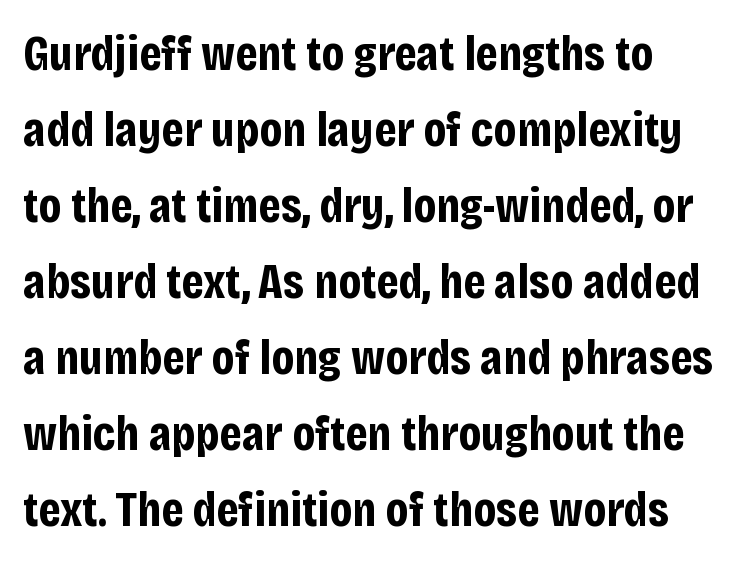
Q: Is the text bold? A: Yes.
Q: Is the text italic (slanted)? A: No, it is upright.
Q: Is the typeface a serif or a sans-serif typeface? A: Sans-serif.
Q: Is the text underlined? A: No.
Q: Is the spacing between letters normal or unusually wide? A: Normal.
Q: Is the spacing between lines tight, normal or loose? A: Normal.
Q: Width (condensed, normal, or wide)? A: Condensed.
Q: Stroke contrast? A: Low.
Q: x-height? A: Large.
Q: Monospaced? A: No.
